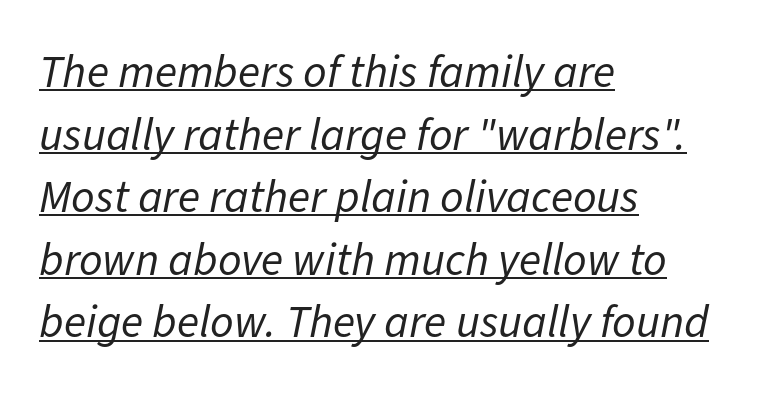
The passage shown has conventional tracking throughout. Stems here are at most as thick as an everyday book face. Where is the straight margin? On the left. In terms of leading, this rendering sits right in the middle.
